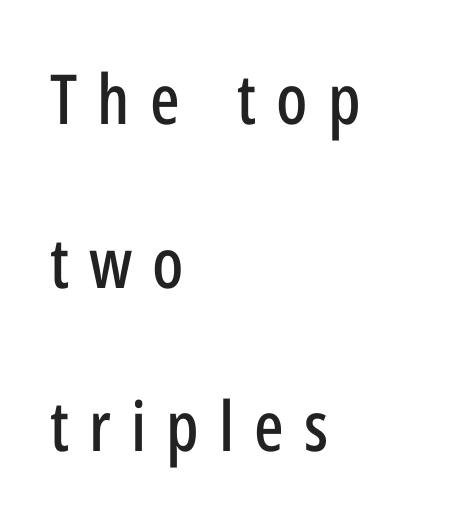
The image shows 69 px condensed sans-serif type, upright; set left-aligned, loose line spacing (2.37x), unusually wide letter spacing (+0.29 em), not underlined; low stroke contrast and a medium x-height.
